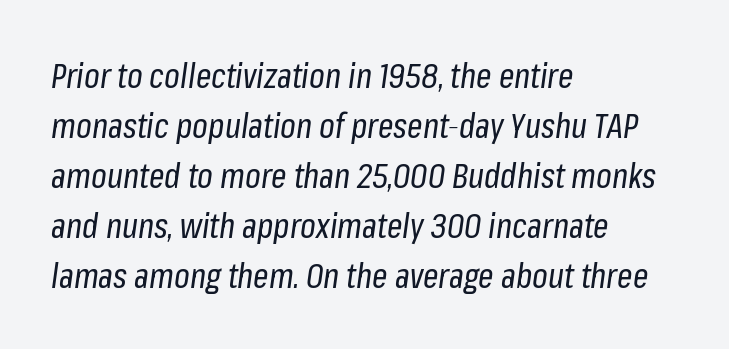
{"italic": "yes", "lean": "right", "slant_degrees": 8, "bold": "no", "weight": "regular", "width": "condensed", "stroke_contrast": "low", "x_height": "medium", "monospaced": "no", "underline": "no", "align": "left", "line_spacing": "normal", "line_spacing_ratio": 1.47, "letter_spacing": "normal", "letter_spacing_em": 0.0, "glyph_px": 34}
